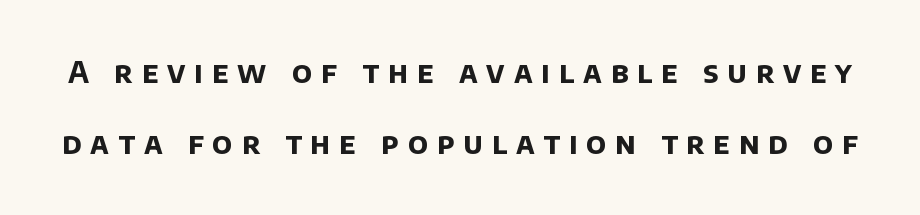
The image shows 29 px bold sans-serif type; set loose line spacing (2.46x), unusually wide letter spacing (+0.31 em), not underlined; low stroke contrast and a large x-height.
